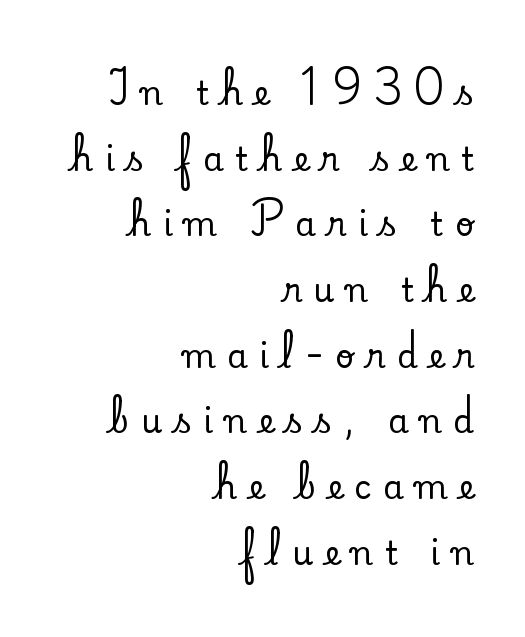
{"serif": "yes", "italic": "no", "width": "normal", "stroke_contrast": "low", "x_height": "small", "monospaced": "no", "underline": "no", "align": "right", "line_spacing": "loose", "line_spacing_ratio": 1.99, "letter_spacing": "wide", "letter_spacing_em": 0.35, "glyph_px": 33}
